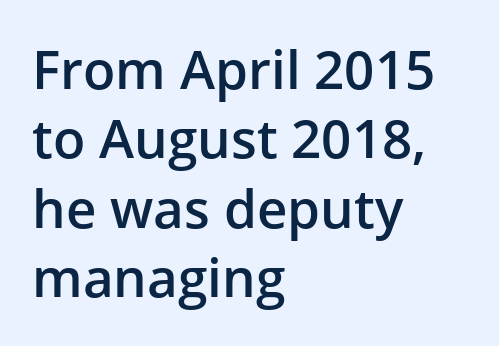
Q: Is the text bold? A: Semi-bold.
Q: Is the text italic (slanted)? A: No, it is upright.
Q: Is the typeface a serif or a sans-serif typeface? A: Sans-serif.
Q: Is the text underlined? A: No.
Q: How is the paragraph aligned? A: Left-aligned.
Q: Is the spacing between letters normal or unusually wide? A: Normal.
Q: Is the spacing between lines tight, normal or loose? A: Normal.
Q: Width (condensed, normal, or wide)? A: Normal.
Q: Stroke contrast? A: Low.
Q: x-height? A: Medium.
Q: Monospaced? A: No.
